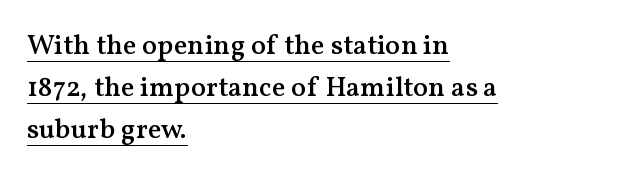
Unlike italic type, these characters show no tilt at all. Has an underline been added? It has. You could call the tracking neutral — neither tight nor loose. The typesetter chose a ragged-right arrangement here.
